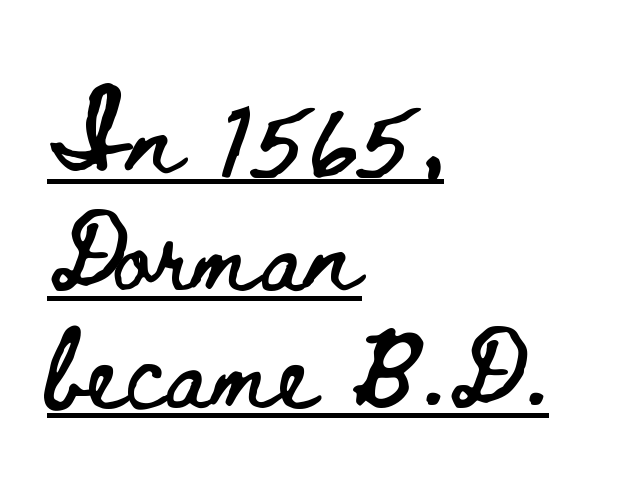
In terms of letterspacing, this is plain default setting. The vertical gap from one line to the next is medium. The paragraph shown leans on its left margin. You can see a thin bar hugging the bottom of the glyphs. Here the designer chose a conventional face with non-uniform glyph widths.
